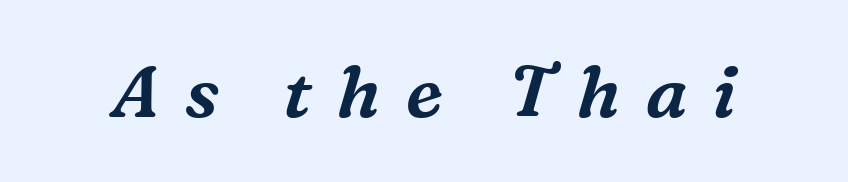
Words float on clear page, feet unadorned. Little horizontal feet cap the strokes, marking this as serif type. Caption: expanded tracking, letters set apart. Quick note: italic. These lines are rendered in a variable-pitch font.
